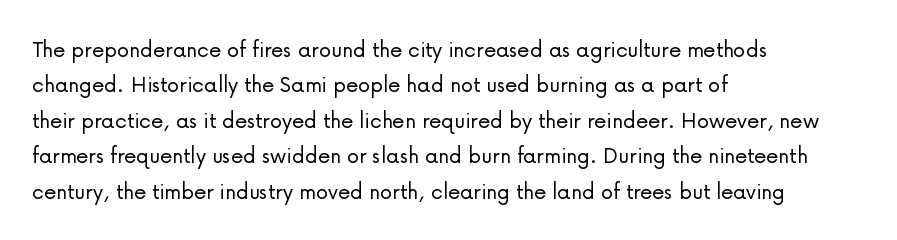
Q: Is the text bold? A: No.
Q: Is the text italic (slanted)? A: No, it is upright.
Q: Is the text underlined? A: No.
Q: How is the paragraph aligned? A: Left-aligned.
Q: Is the spacing between letters normal or unusually wide? A: Normal.
Q: Is the spacing between lines tight, normal or loose? A: Normal.
